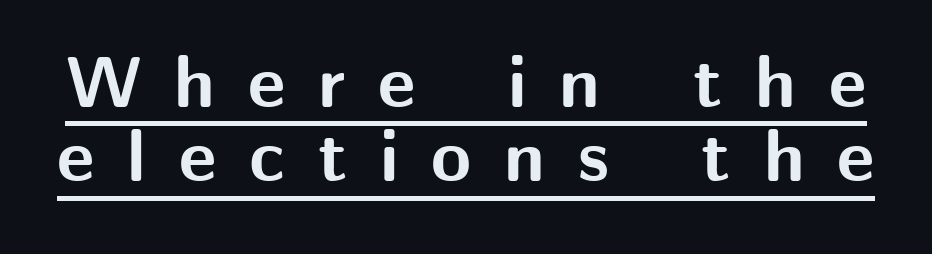
The image shows 73 px bold sans-serif type, upright; set tight line spacing (1.02x), unusually wide letter spacing (+0.45 em), underlined; medium stroke contrast and a medium x-height.
